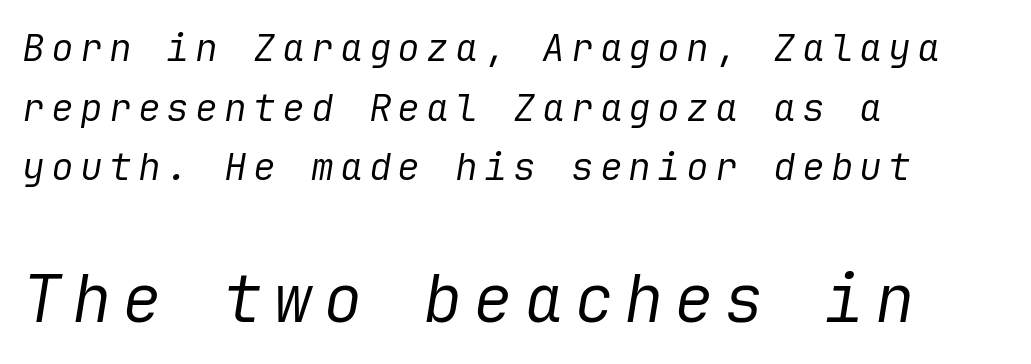
Nobody drew a line under any word here. Reading down the block, your eye returns to a fixed left position each line. The later block is typeset at a bigger size than the earlier block. Is the type slanted? Yes — the strokes lean at a clear angle. Caption: face not bold, strokes unweighted. Evenly set lines give the paragraph a standard silhouette.
